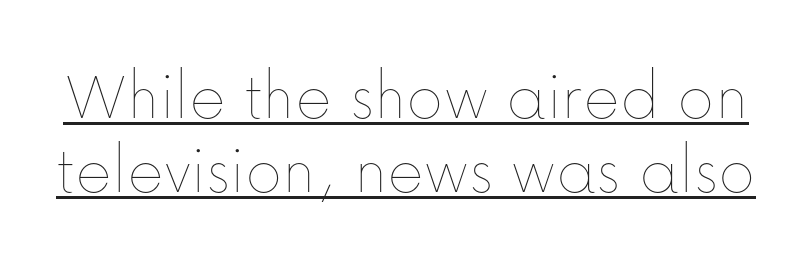
{"italic": "no", "bold": "no", "weight": "thin", "width": "normal", "stroke_contrast": "low", "x_height": "medium", "monospaced": "no", "underline": "yes", "line_spacing": "tight", "line_spacing_ratio": 1.06, "letter_spacing": "normal", "letter_spacing_em": 0.0, "glyph_px": 70}
